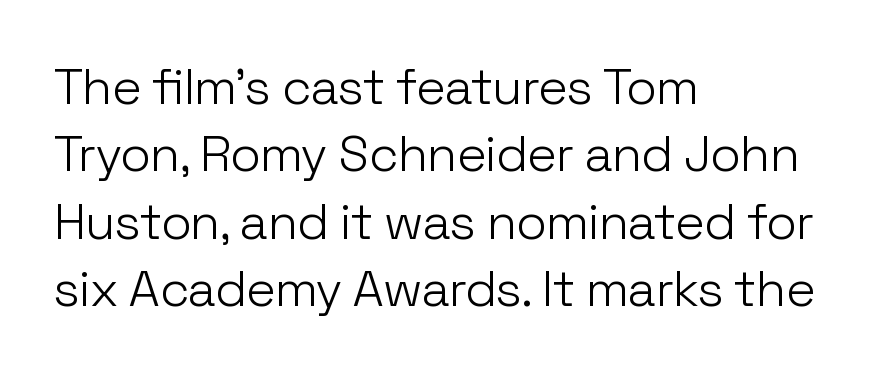
The image shows 50 px light sans-serif type, upright; set left-aligned, normal line spacing (1.35x), normal letter spacing, not underlined; low stroke contrast and a medium x-height.
